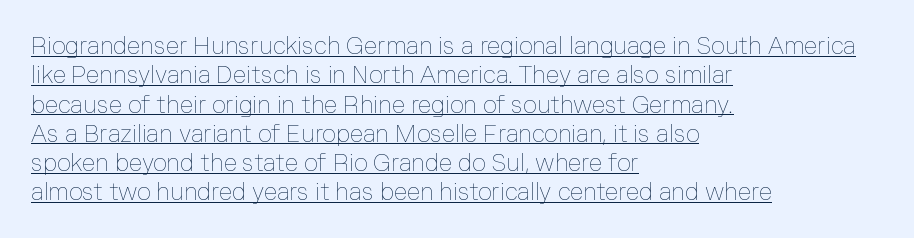
Weight: in the light-to-regular range. The letters sit at their default tracking, neither squeezed nor spread. The face used here appears with an underline applied. Posture: vertical.
